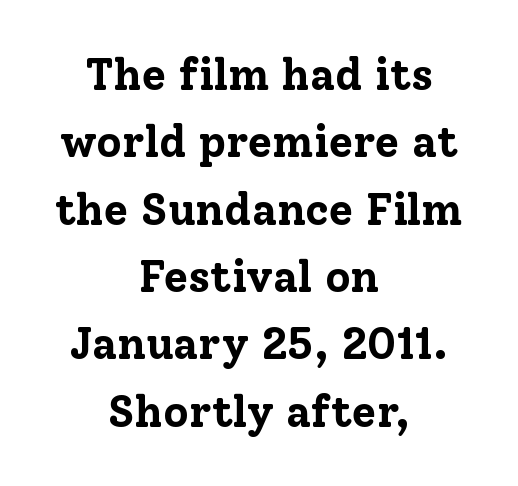
The image shows 44 px bold serif type, upright; set centered, normal line spacing (1.53x), normal letter spacing, not underlined; low stroke contrast and a medium x-height.
